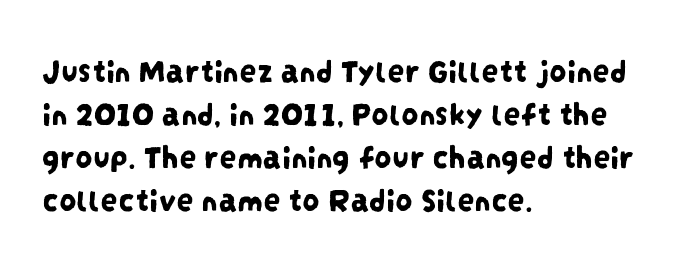
The image shows 34 px condensed sans-serif type; set left-aligned, normal line spacing (1.26x), normal letter spacing, not underlined; low stroke contrast and a large x-height.
